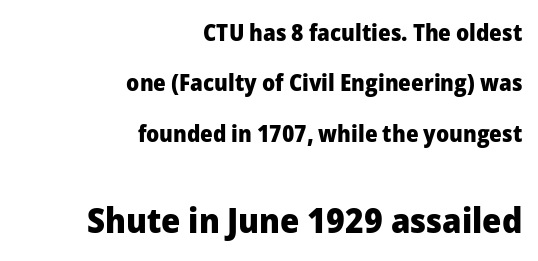
The image shows 35 px heavy sans-serif type, upright; set right-aligned, loose line spacing (2.19x), normal letter spacing, not underlined; the second (bottom) block is 1.52x larger; low stroke contrast and a medium x-height.
